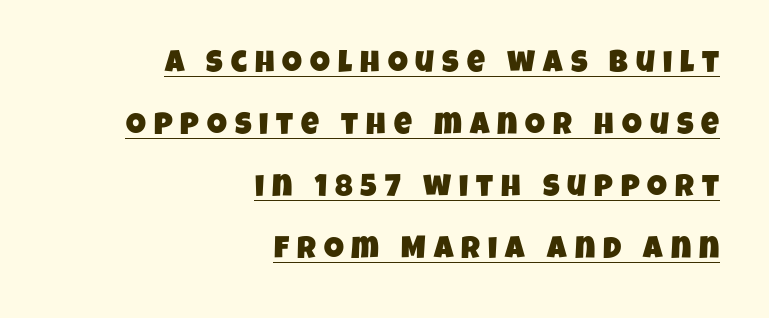
The image shows 31 px condensed sans-serif type; set right-aligned, loose line spacing (2.0x), unusually wide letter spacing (+0.26 em), underlined; low stroke contrast and a large x-height.
